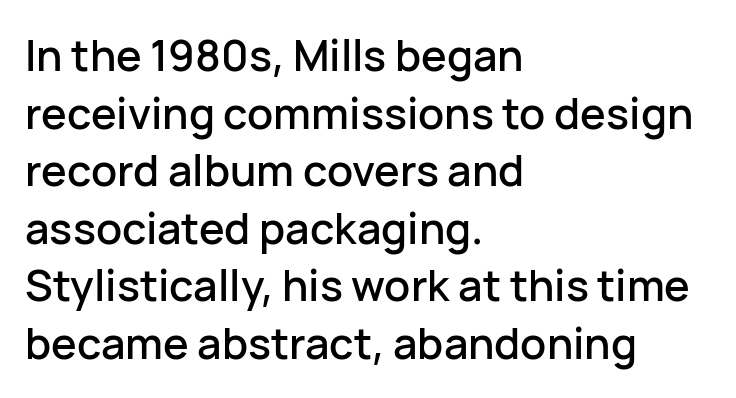
Compared with a centered layout, this one pins lines to the left instead. Examine the stroke ends and you'll find no serifs. Summary of vertical rhythm: regular, with standard interline spacing. Letters rest on an invisible, unmarked baseline. Italic: no, the glyphs are upright roman.
